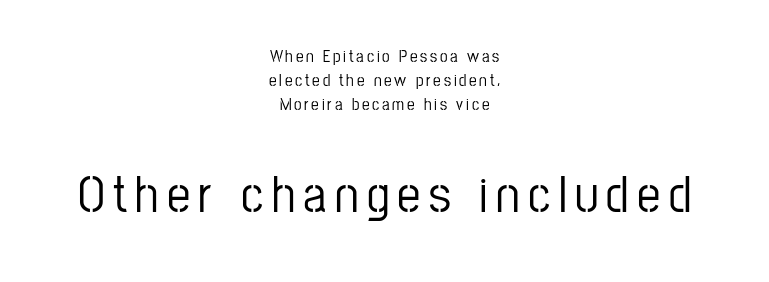
The image shows 52 px condensed sans-serif type, upright; set centered, normal line spacing (1.42x), not underlined; the second (bottom) block is 3.06x larger; low stroke contrast and a medium x-height.
